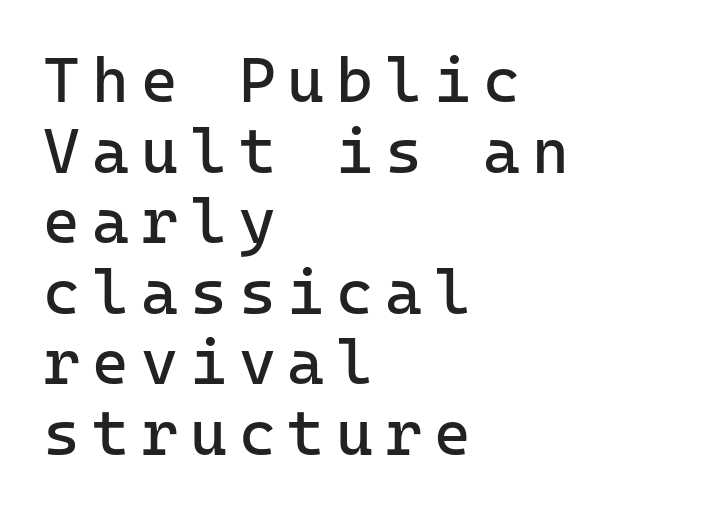
Q: Is the text bold? A: No.
Q: Is the text italic (slanted)? A: No, it is upright.
Q: Is the typeface a serif or a sans-serif typeface? A: Sans-serif.
Q: Is the text underlined? A: No.
Q: How is the paragraph aligned? A: Left-aligned.
Q: Is the spacing between lines tight, normal or loose? A: Tight.
Q: Width (condensed, normal, or wide)? A: Normal.
Q: Stroke contrast? A: Low.
Q: x-height? A: Medium.
Q: Monospaced? A: Yes.
